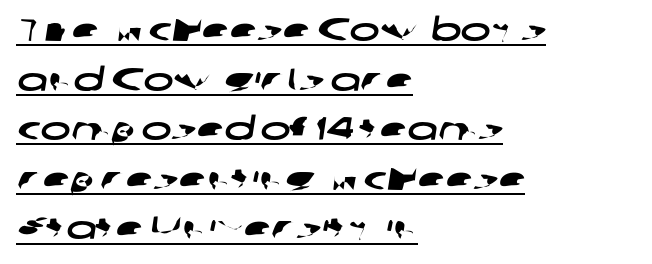
The image shows 32 px wide sans-serif type; set left-aligned, normal line spacing (1.55x), normal letter spacing, underlined; low stroke contrast and a medium x-height.
